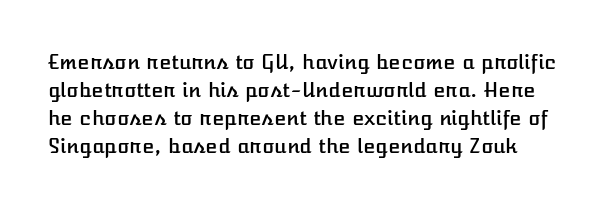
Q: Is the text italic (slanted)? A: No, it is upright.
Q: Is the text underlined? A: No.
Q: Is the spacing between letters normal or unusually wide? A: Normal.
Q: Is the spacing between lines tight, normal or loose? A: Normal.
